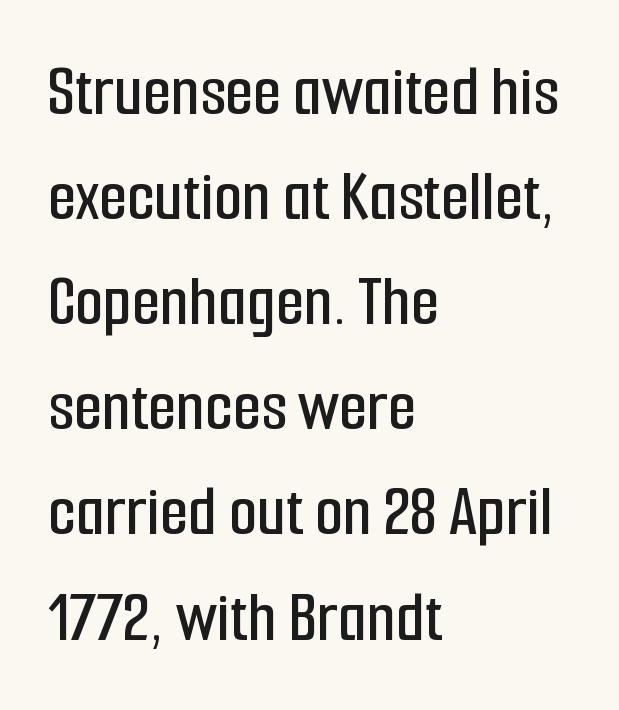
Are there feet on the stems? There aren't — it's a sans. Spacing verdict: proportional, widths tailored to each character. Left-aligned paragraph, ragged on the right. Unlike italic type, these characters show no tilt at all. Descenders are the only things crossing below the line.
